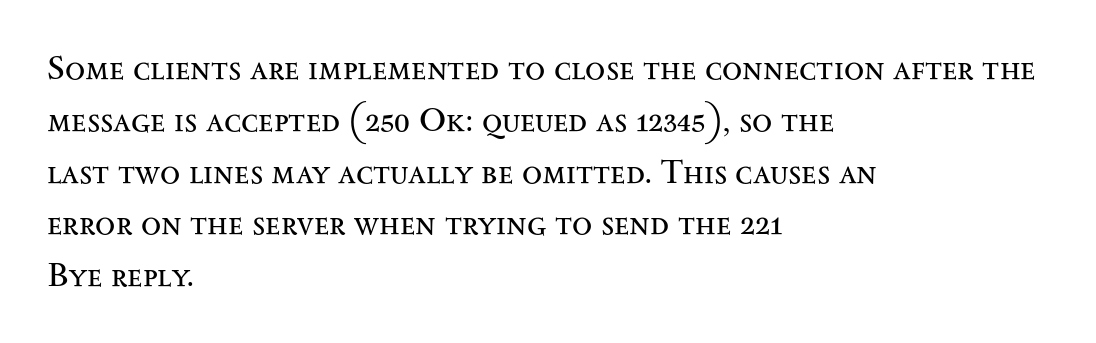
{"serif": "yes", "italic": "no", "bold": "no", "weight": "regular", "width": "wide", "stroke_contrast": "medium", "x_height": "small", "monospaced": "no", "underline": "no", "align": "left", "line_spacing": "normal", "line_spacing_ratio": 1.57, "letter_spacing": "normal", "letter_spacing_em": 0.0, "glyph_px": 33}
